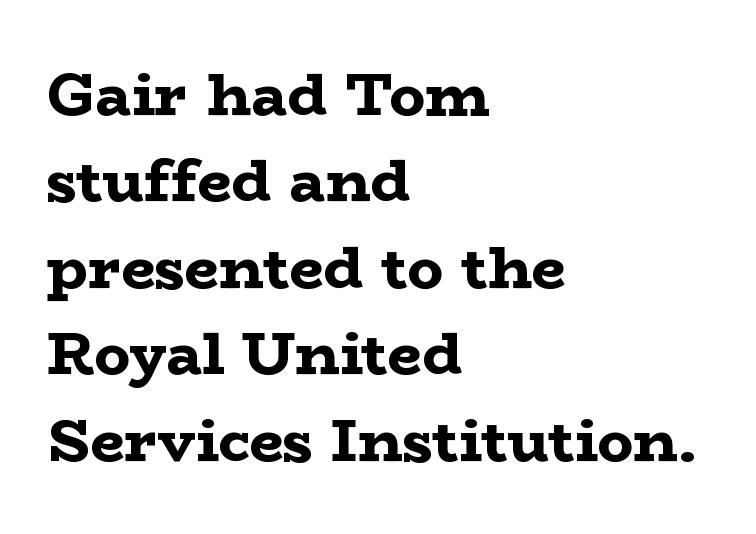
Plenty of ink on the page — the face is bold. Does the type have serifs? Yes, each stem ends in a small foot. Short and long lines alike share a common starting point at left. If you measured baseline to baseline, you'd find a middling distance.
